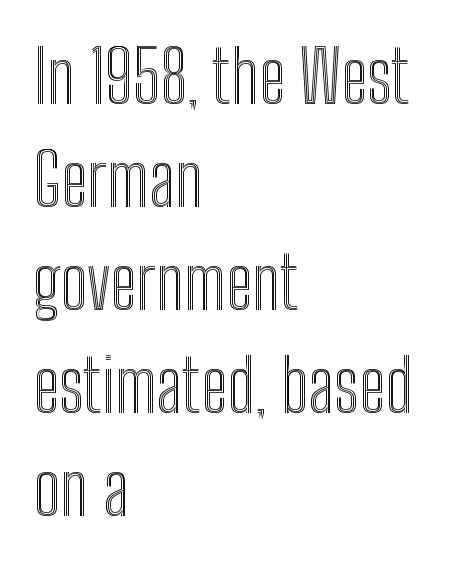
The image shows 72 px condensed type, upright; set left-aligned, normal line spacing (1.43x), normal letter spacing, not underlined; a medium x-height.
